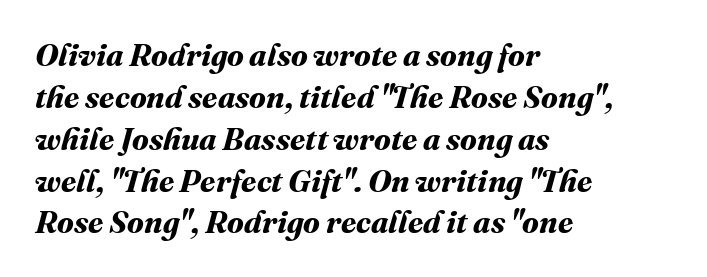
Plain, unruled lines of type. Whoever set this chose a conventional vertical rhythm. Strong, thick strokes mark this as bold type. Horizontal alignment here is leftward, the default for most running prose. Character widths vary here, with narrow letters taking less room than wide ones. There is no visible air inserted between adjacent glyphs.
